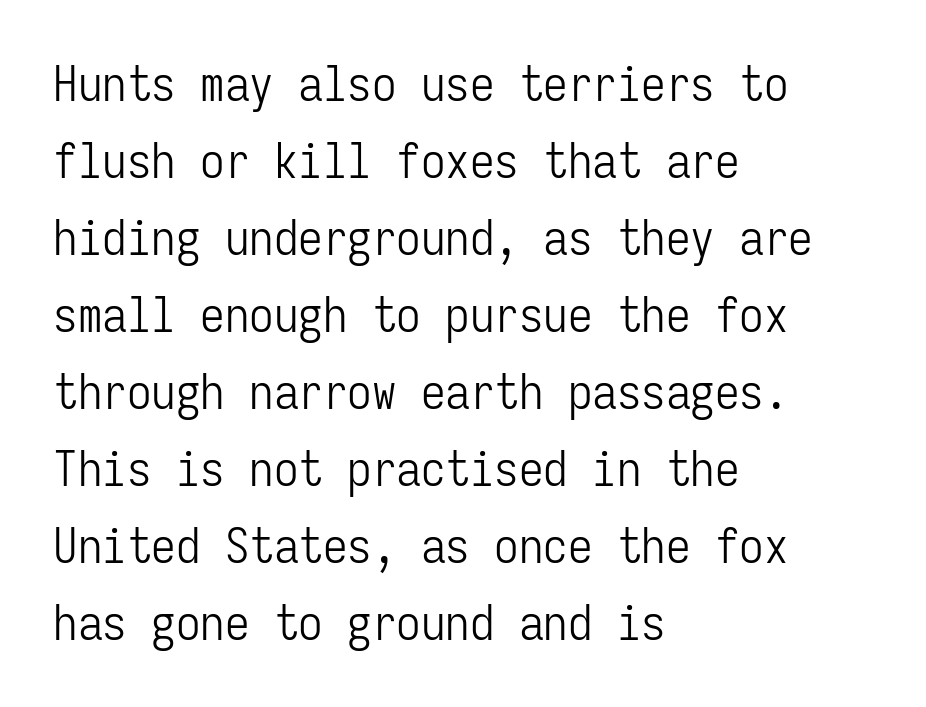
Q: Is the text bold? A: No.
Q: Is the text italic (slanted)? A: No, it is upright.
Q: Is the typeface a serif or a sans-serif typeface? A: Sans-serif.
Q: Is the text underlined? A: No.
Q: How is the paragraph aligned? A: Left-aligned.
Q: Is the spacing between letters normal or unusually wide? A: Normal.
Q: Is the spacing between lines tight, normal or loose? A: Normal.
Q: Width (condensed, normal, or wide)? A: Condensed.
Q: Stroke contrast? A: Low.
Q: x-height? A: Medium.
Q: Monospaced? A: Yes.
